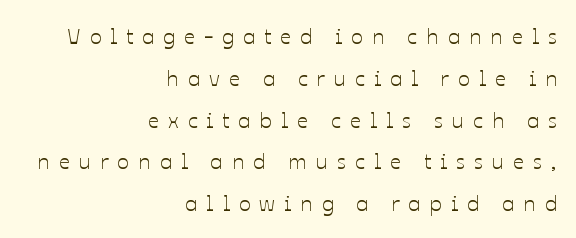
Do the letters lean? They stand straight. Is there much room between lines? Yes — plenty of vertical air separates them. The specimen omits any rule beneath the text block's lines. The letters are spread apart with noticeably loose tracking. The passage is arranged like a letterhead date or caption credit — flush right.
